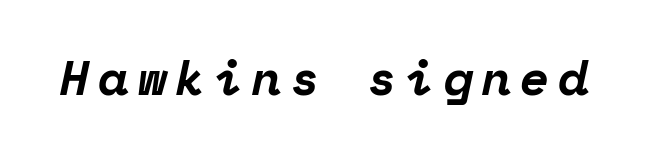
The image shows 49 px bold serif type, italic (leaning right), monospaced; set not underlined; low stroke contrast and a medium x-height.
